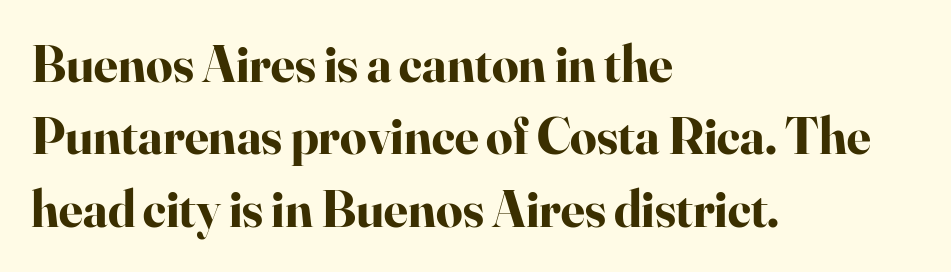
Honestly, there is no underline to notice here at all. A typesetter would call this zero additional tracking. When letters stand straight like this, we call the style roman or upright. Spacing verdict: proportional, widths tailored to each character. You can tell from the footed stems that serif type was used.
